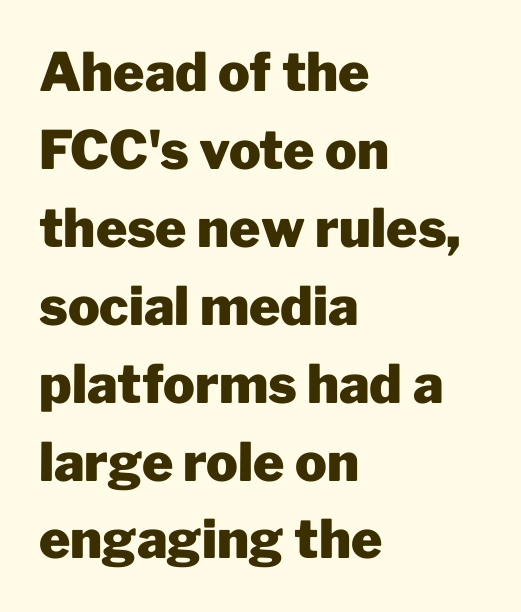
Q: Is the text bold? A: Yes.
Q: Is the text italic (slanted)? A: No, it is upright.
Q: Is the typeface a serif or a sans-serif typeface? A: Sans-serif.
Q: Is the text underlined? A: No.
Q: How is the paragraph aligned? A: Left-aligned.
Q: Is the spacing between letters normal or unusually wide? A: Normal.
Q: Is the spacing between lines tight, normal or loose? A: Normal.
Q: Width (condensed, normal, or wide)? A: Normal.
Q: Stroke contrast? A: Low.
Q: x-height? A: Medium.
Q: Monospaced? A: No.
